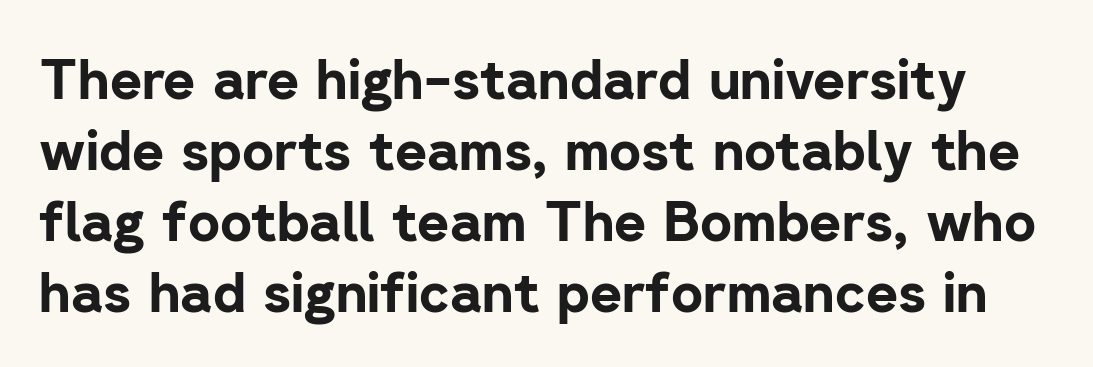
Q: Is the text bold? A: Yes.
Q: Is the text italic (slanted)? A: No, it is upright.
Q: Is the typeface a serif or a sans-serif typeface? A: Sans-serif.
Q: Is the text underlined? A: No.
Q: Is the spacing between letters normal or unusually wide? A: Normal.
Q: Is the spacing between lines tight, normal or loose? A: Normal.
Q: Width (condensed, normal, or wide)? A: Normal.
Q: Stroke contrast? A: Low.
Q: x-height? A: Medium.
Q: Monospaced? A: No.
